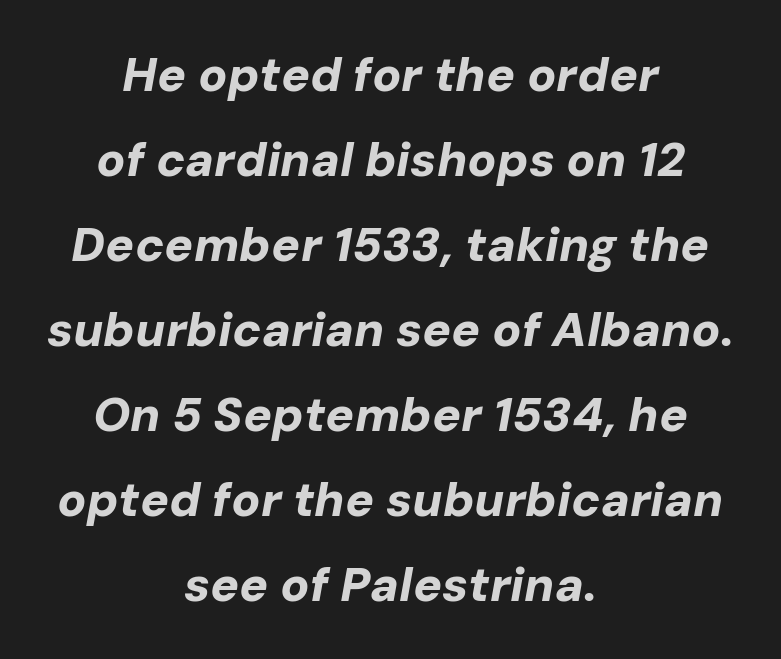
Q: Is the text bold? A: Yes.
Q: Is the text italic (slanted)? A: Yes, it leans right by about 10 degrees.
Q: Is the text underlined? A: No.
Q: How is the paragraph aligned? A: Centered.
Q: Is the spacing between letters normal or unusually wide? A: Normal.
Q: Width (condensed, normal, or wide)? A: Normal.
Q: Stroke contrast? A: Low.
Q: x-height? A: Medium.
Q: Monospaced? A: No.
